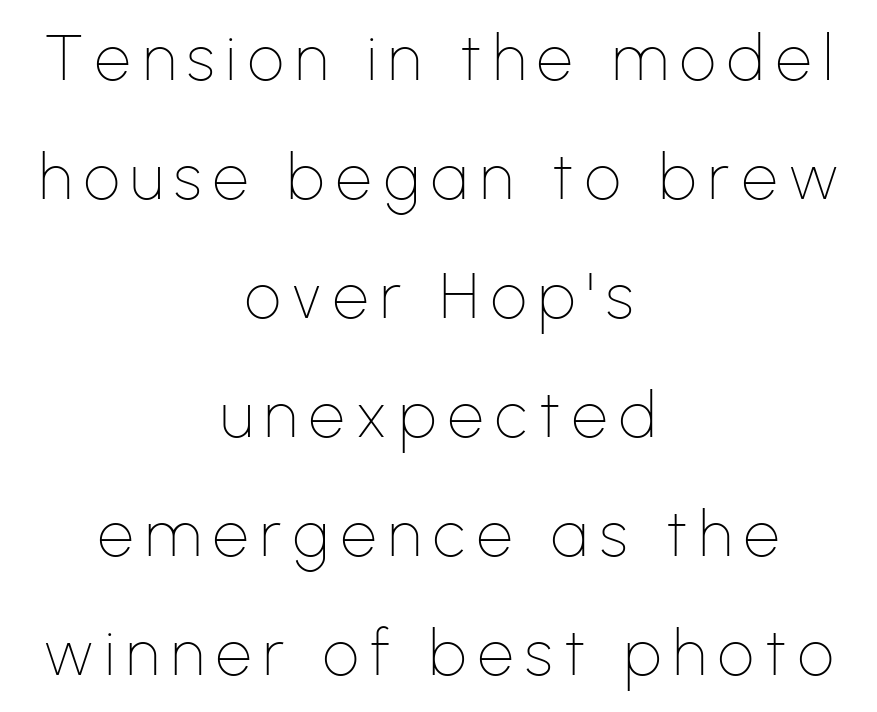
The image shows 63 px thin sans-serif type, upright; set centered, line spacing 1.89x, not underlined; low stroke contrast and a medium x-height.
